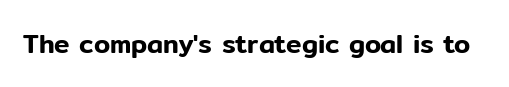
{"italic": "no", "underline": "no", "letter_spacing": "normal", "letter_spacing_em": 0.0, "glyph_px": 26}
